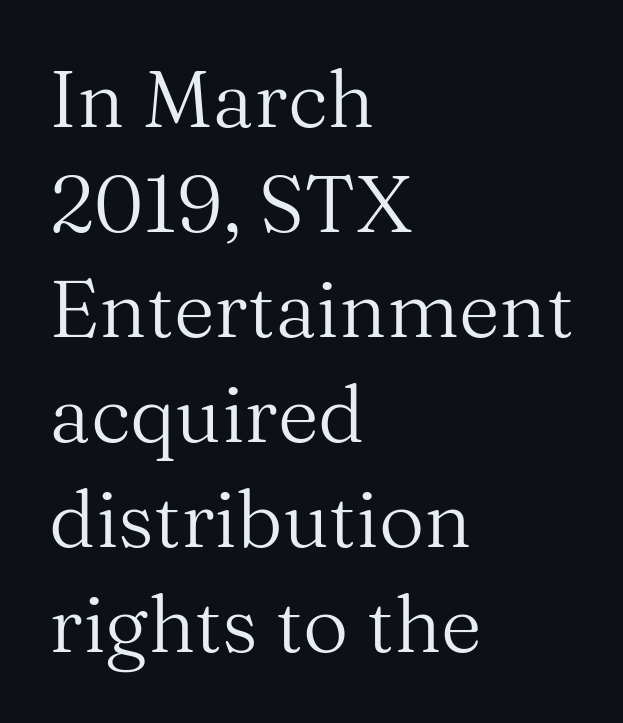
The image shows 79 px regular-weight serif type, upright; set left-aligned, normal line spacing (1.33x), normal letter spacing, not underlined; medium stroke contrast and a medium x-height.
